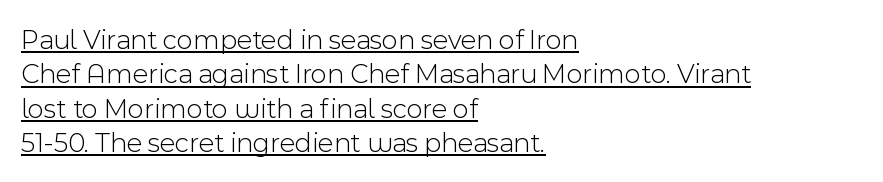
The typeface chosen for these lines omits serifs. Teacher's note: observe the even left margin — that is flush-left alignment. A roman cut, with each character standing at attention. Bold? No — there's no thickening of the strokes. Here the glyphs are tracked normally, forming tight word shapes. Each letter keeps its own natural width here, so spacing adapts to shape.
